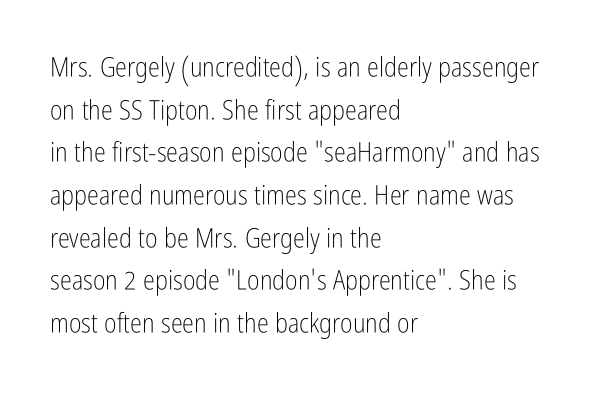
The image shows 27 px text type, upright; set left-aligned, normal line spacing (1.58x), normal letter spacing, not underlined.
